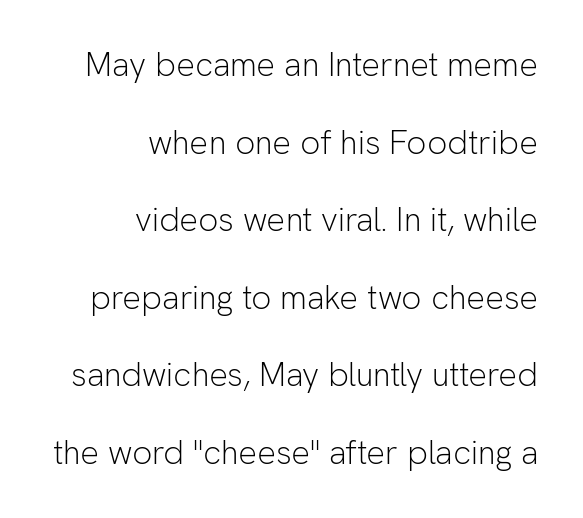
The image shows 33 px light sans-serif type, upright; set right-aligned, loose line spacing (2.35x), normal letter spacing, not underlined; low stroke contrast and a medium x-height.
